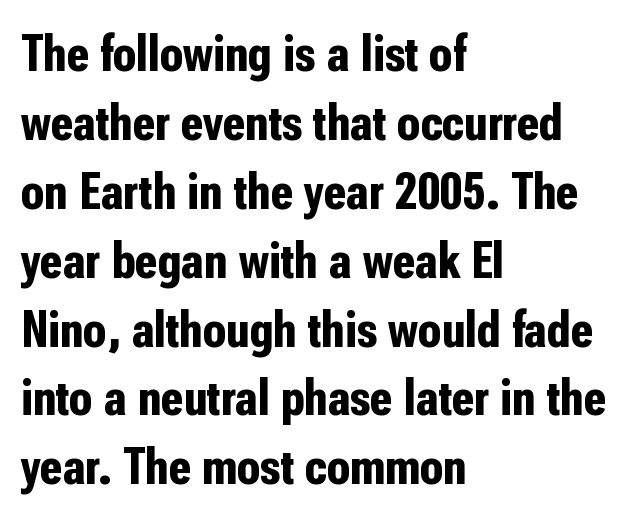
Q: Is the text bold? A: Yes.
Q: Is the text italic (slanted)? A: No, it is upright.
Q: Is the typeface a serif or a sans-serif typeface? A: Sans-serif.
Q: Is the text underlined? A: No.
Q: How is the paragraph aligned? A: Left-aligned.
Q: Is the spacing between letters normal or unusually wide? A: Normal.
Q: Is the spacing between lines tight, normal or loose? A: Normal.
Q: Width (condensed, normal, or wide)? A: Condensed.
Q: Stroke contrast? A: Low.
Q: x-height? A: Medium.
Q: Monospaced? A: No.
